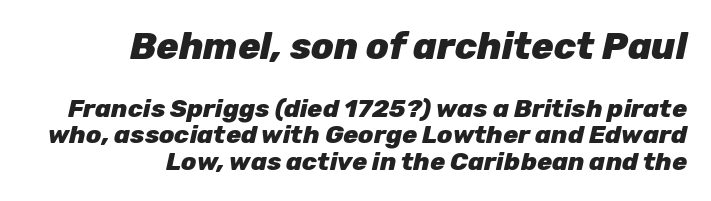
Q: Is the text bold? A: Yes.
Q: Is the text italic (slanted)? A: Yes, it leans right by about 12 degrees.
Q: Is the text underlined? A: No.
Q: How is the paragraph aligned? A: Right-aligned.
Q: Is the spacing between letters normal or unusually wide? A: Normal.
Q: Is the spacing between lines tight, normal or loose? A: Tight.
Q: Which block of text is set in a larger size, the first (top) or the second (bottom)? A: The first (top) one.
Q: Width (condensed, normal, or wide)? A: Normal.
Q: Stroke contrast? A: Low.
Q: x-height? A: Medium.
Q: Monospaced? A: No.
